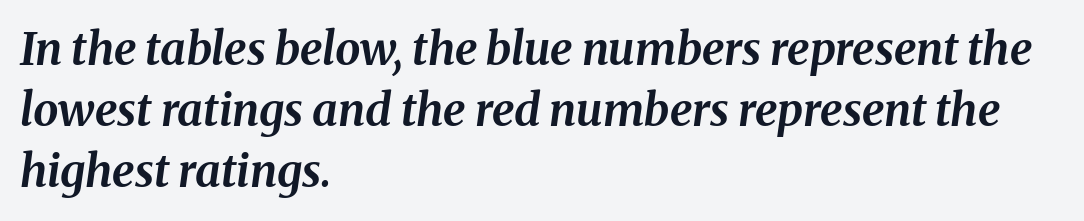
{"italic": "yes", "lean": "right", "slant_degrees": 8, "bold": "yes", "weight": "bold", "width": "normal", "stroke_contrast": "medium", "x_height": "medium", "monospaced": "no", "underline": "no", "align": "left", "line_spacing": "normal", "line_spacing_ratio": 1.36, "letter_spacing": "normal", "letter_spacing_em": 0.0, "glyph_px": 45}
